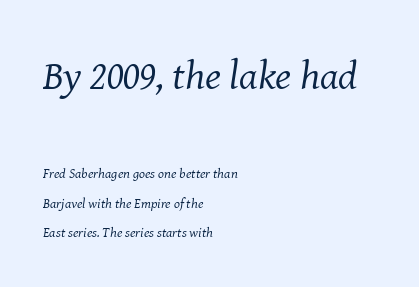
Q: Is the text bold? A: No.
Q: Is the text italic (slanted)? A: Yes, it leans right by about 8 degrees.
Q: Is the typeface a serif or a sans-serif typeface? A: Serif.
Q: Is the text underlined? A: No.
Q: How is the paragraph aligned? A: Left-aligned.
Q: Is the spacing between letters normal or unusually wide? A: Normal.
Q: Is the spacing between lines tight, normal or loose? A: Loose.
Q: Which block of text is set in a larger size, the first (top) or the second (bottom)? A: The first (top) one.
Q: Width (condensed, normal, or wide)? A: Normal.
Q: Stroke contrast? A: Medium.
Q: x-height? A: Medium.
Q: Monospaced? A: No.
